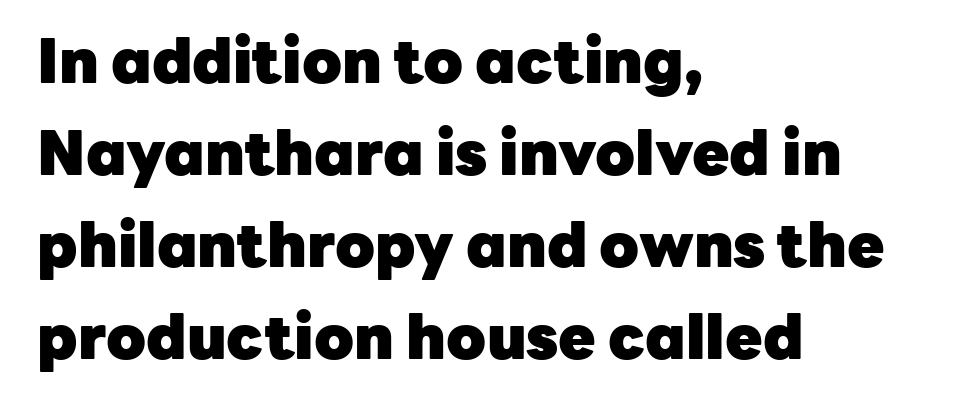
Q: Is the text bold? A: Yes.
Q: Is the text italic (slanted)? A: No, it is upright.
Q: Is the typeface a serif or a sans-serif typeface? A: Sans-serif.
Q: Is the text underlined? A: No.
Q: How is the paragraph aligned? A: Left-aligned.
Q: Is the spacing between letters normal or unusually wide? A: Normal.
Q: Is the spacing between lines tight, normal or loose? A: Normal.
Q: Width (condensed, normal, or wide)? A: Normal.
Q: Stroke contrast? A: Low.
Q: x-height? A: Medium.
Q: Monospaced? A: No.
